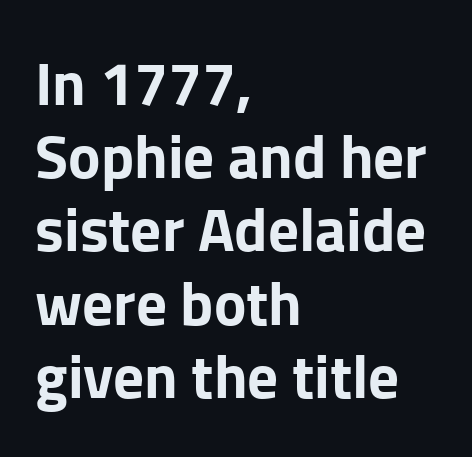
{"serif": "no", "italic": "no", "bold": "yes", "weight": "bold", "width": "normal", "stroke_contrast": "low", "x_height": "medium", "monospaced": "no", "underline": "no", "align": "left", "line_spacing_ratio": 1.2, "letter_spacing": "normal", "letter_spacing_em": 0.0, "glyph_px": 61}
